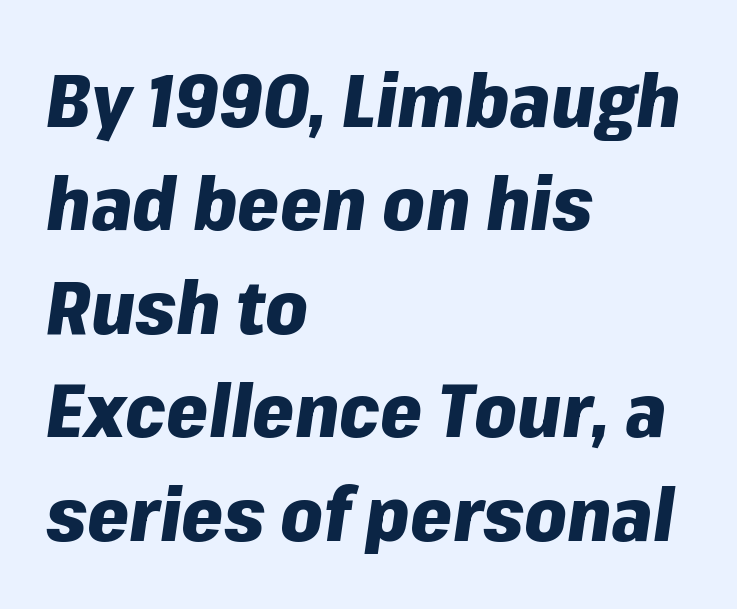
Q: Is the text bold? A: Yes.
Q: Is the text italic (slanted)? A: Yes, it leans right by about 8 degrees.
Q: Is the text underlined? A: No.
Q: How is the paragraph aligned? A: Left-aligned.
Q: Is the spacing between letters normal or unusually wide? A: Normal.
Q: Is the spacing between lines tight, normal or loose? A: Normal.
Q: Width (condensed, normal, or wide)? A: Normal.
Q: Stroke contrast? A: Low.
Q: x-height? A: Medium.
Q: Monospaced? A: No.
